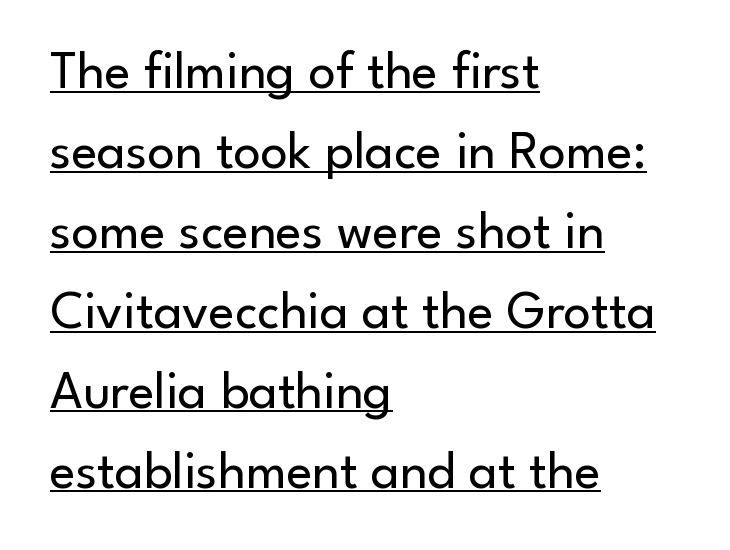
{"serif": "no", "italic": "no", "bold": "no", "weight": "regular", "width": "normal", "stroke_contrast": "low", "x_height": "small", "monospaced": "no", "underline": "yes", "align": "left", "line_spacing": "normal", "line_spacing_ratio": 1.48, "letter_spacing": "normal", "letter_spacing_em": 0.0, "glyph_px": 54}
